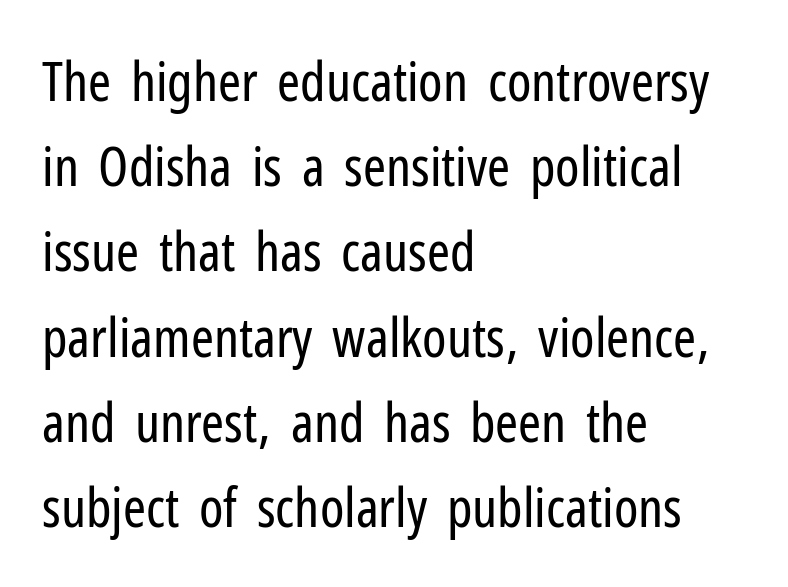
Q: Is the text bold? A: No.
Q: Is the text italic (slanted)? A: No, it is upright.
Q: Is the typeface a serif or a sans-serif typeface? A: Sans-serif.
Q: Is the text underlined? A: No.
Q: How is the paragraph aligned? A: Left-aligned.
Q: Is the spacing between letters normal or unusually wide? A: Normal.
Q: Is the spacing between lines tight, normal or loose? A: Normal.
Q: Width (condensed, normal, or wide)? A: Condensed.
Q: Stroke contrast? A: Low.
Q: x-height? A: Medium.
Q: Monospaced? A: No.
